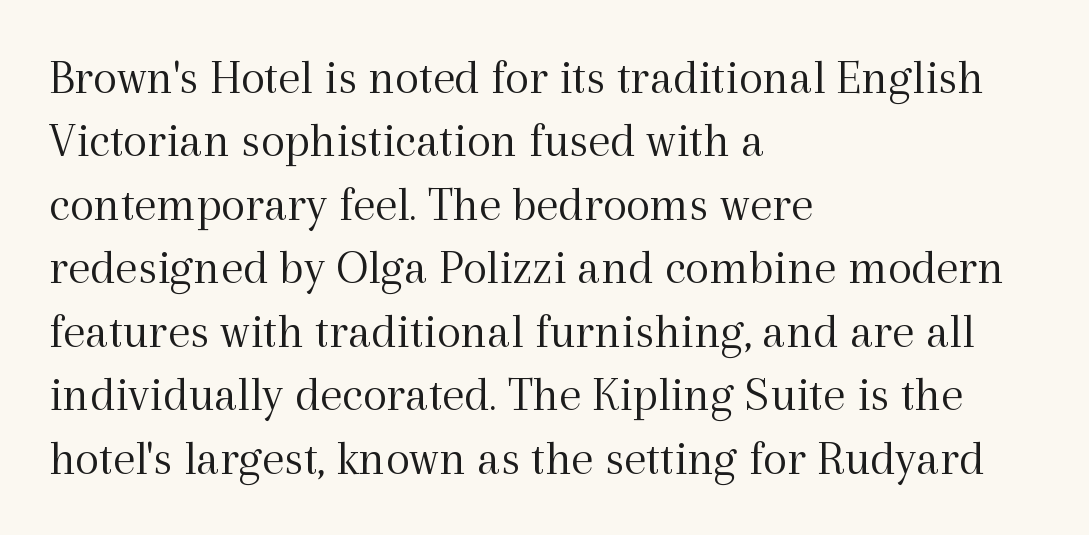
The image shows 50 px light serif type, upright; set left-aligned, normal line spacing (1.27x), normal letter spacing, not underlined; a medium x-height.
